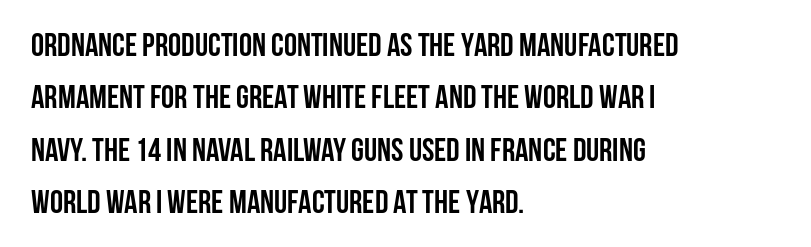
The image shows 33 px semibold, condensed sans-serif type, upright; set left-aligned, normal line spacing (1.59x), normal letter spacing, not underlined; low stroke contrast and a large x-height.
